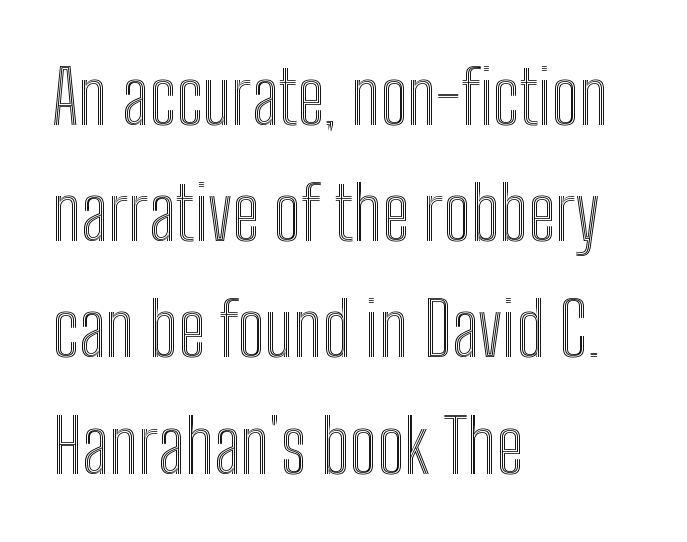
Descenders hang freely into open space. The typesetter chose a ragged-right arrangement here. Designer's note — italics off, roman on. Successive baselines arrive at the customary interval. Honestly, the letter spacing is just normal — you wouldn't notice it. You could not count columns in this text — the font is proportionally spaced.
